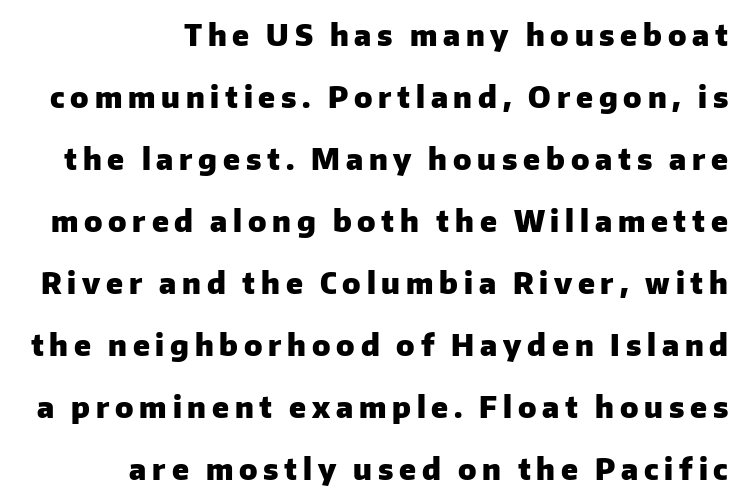
Caption: expanded tracking, letters set apart. Words float on clear page, feet unadorned. Observe the absence of serifs on each vertical stroke in this sample. Layout note: lines flush right. Baseline-to-baseline distance is far greater than the letter height.
